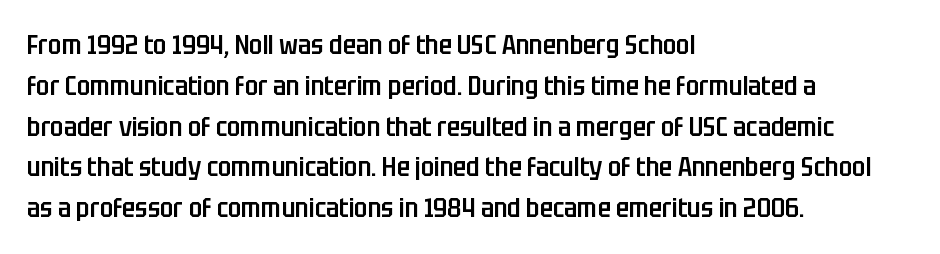
Q: Is the text bold? A: Semi-bold.
Q: Is the text italic (slanted)? A: No, it is upright.
Q: Is the text underlined? A: No.
Q: How is the paragraph aligned? A: Left-aligned.
Q: Is the spacing between letters normal or unusually wide? A: Normal.
Q: Is the spacing between lines tight, normal or loose? A: Normal.
